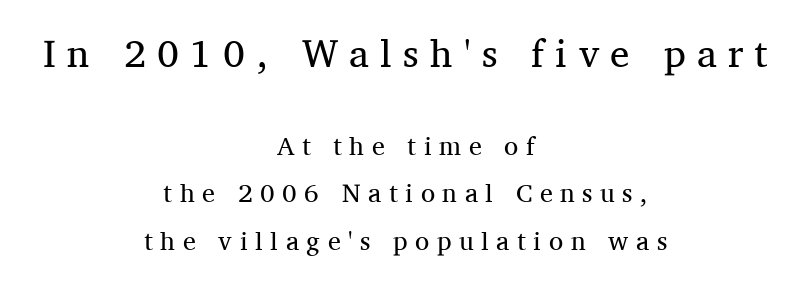
The passage shown is typeset with a serif family. Reading top to bottom, the characters get smaller at the block break. Character widths vary here, with narrow letters taking less room than wide ones. No chunkiness to these letters — they're not bold. A student would call this center alignment; a typographer would say set centered.
